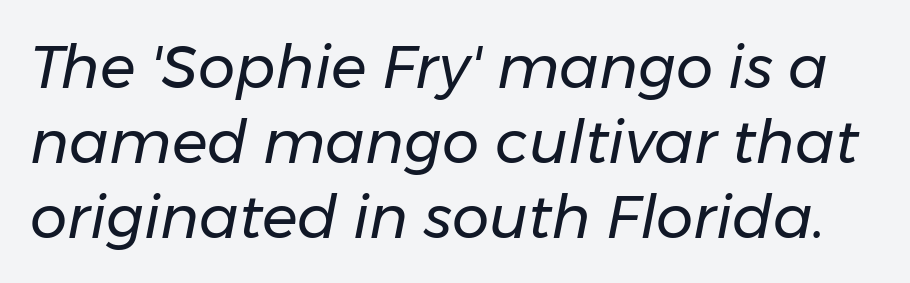
Character widths vary here, with narrow letters taking less room than wide ones. The designer left line spacing at the default. The letterforms sit at book weight or below. A typesetter would mark this as italic.
